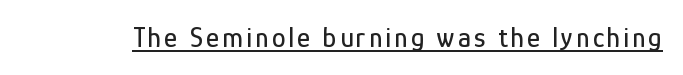
Varying glyph widths throughout — classic text-font behaviour. The lettering holds an erect, upright posture throughout. Does a line run under the words? Yes, clearly. Does the type have serifs? No, each stem ends abruptly.
